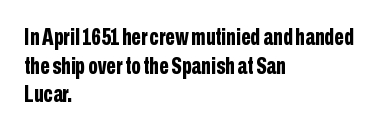
Q: Is the text bold? A: Yes.
Q: Is the text italic (slanted)? A: No, it is upright.
Q: Is the text underlined? A: No.
Q: How is the paragraph aligned? A: Left-aligned.
Q: Is the spacing between letters normal or unusually wide? A: Normal.
Q: Is the spacing between lines tight, normal or loose? A: Normal.
